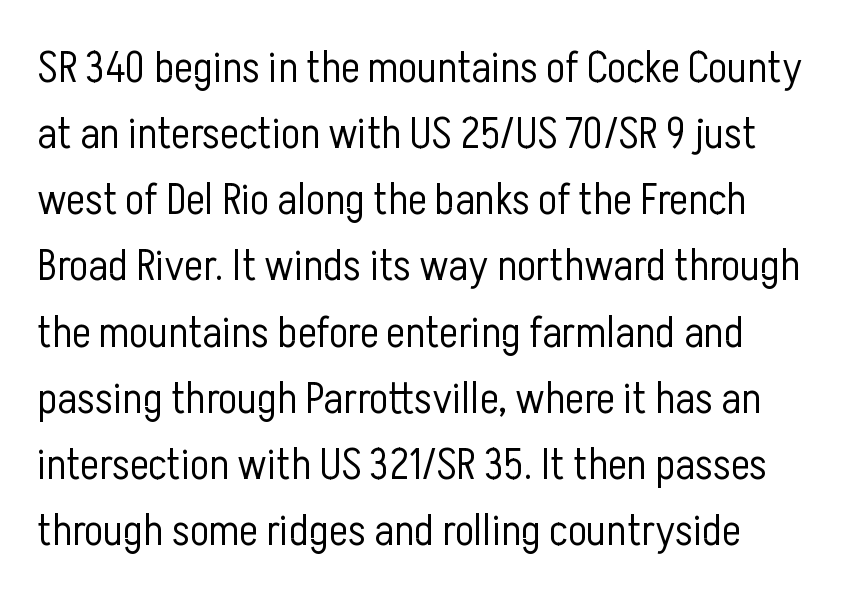
{"serif": "no", "italic": "no", "bold": "no", "weight": "light", "width": "condensed", "stroke_contrast": "low", "x_height": "medium", "monospaced": "no", "underline": "no", "line_spacing": "normal", "line_spacing_ratio": 1.47, "letter_spacing": "normal", "letter_spacing_em": 0.0, "glyph_px": 45}
